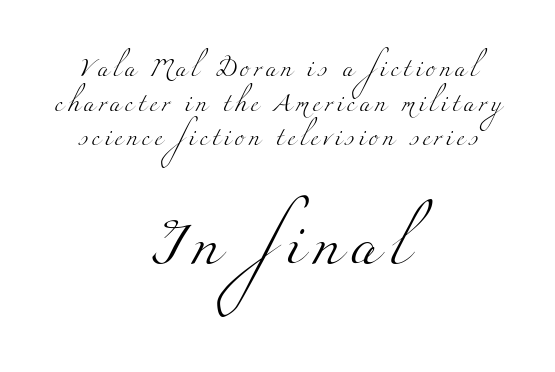
The image shows 45 px light, wide type; set centered, loose line spacing (1.92x), unusually wide letter spacing (+0.22 em), not underlined; the second (bottom) block is 2.5x larger; medium stroke contrast and a small x-height.
